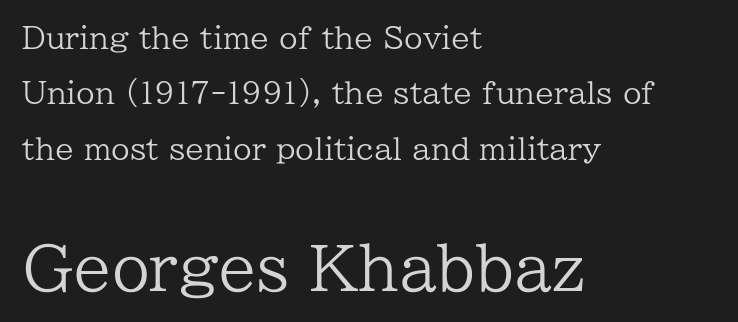
Spacing verdict: proportional, widths tailored to each character. A clean baseline with only descenders dipping below it. The lower block of text is set noticeably larger than the block above it. Nothing heavy about these letters — not bold at all. This is roman type, the default non-slanted kind. Font category for this specimen: serif.
